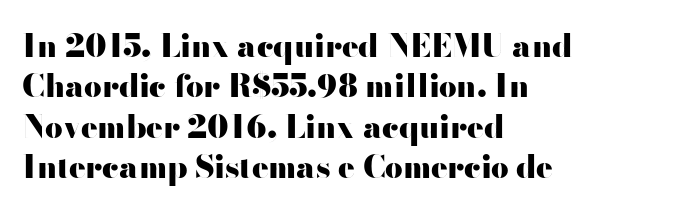
Q: Is the text bold? A: Yes.
Q: Is the text italic (slanted)? A: No, it is upright.
Q: Is the typeface a serif or a sans-serif typeface? A: Serif.
Q: Is the text underlined? A: No.
Q: How is the paragraph aligned? A: Left-aligned.
Q: Is the spacing between letters normal or unusually wide? A: Normal.
Q: Is the spacing between lines tight, normal or loose? A: Normal.
Q: Width (condensed, normal, or wide)? A: Wide.
Q: Stroke contrast? A: High.
Q: x-height? A: Small.
Q: Monospaced? A: No.
